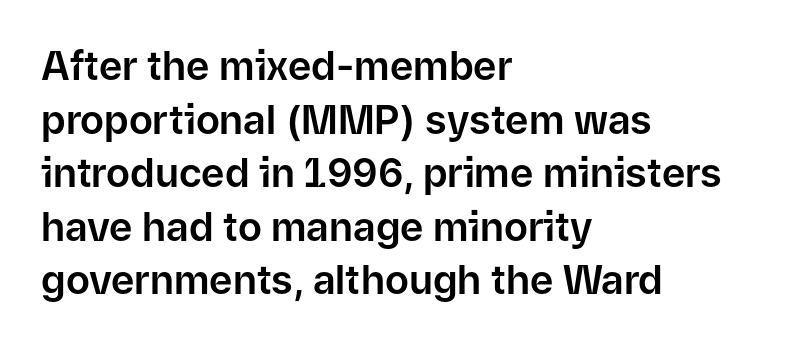
Whoever set this chose a conventional vertical rhythm. A typesetter would mark this as roman, not italic. Anything drawn beneath the words? Only blank space. Grotesque or geometric, the face here clearly has no serifs.
